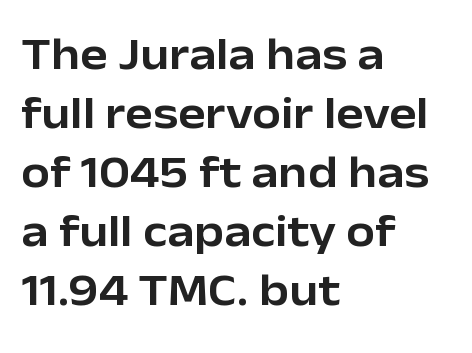
Q: Is the text italic (slanted)? A: No, it is upright.
Q: Is the typeface a serif or a sans-serif typeface? A: Sans-serif.
Q: Is the text underlined? A: No.
Q: How is the paragraph aligned? A: Left-aligned.
Q: Is the spacing between letters normal or unusually wide? A: Normal.
Q: Is the spacing between lines tight, normal or loose? A: Normal.
Q: Width (condensed, normal, or wide)? A: Normal.
Q: Stroke contrast? A: Low.
Q: x-height? A: Medium.
Q: Monospaced? A: No.
